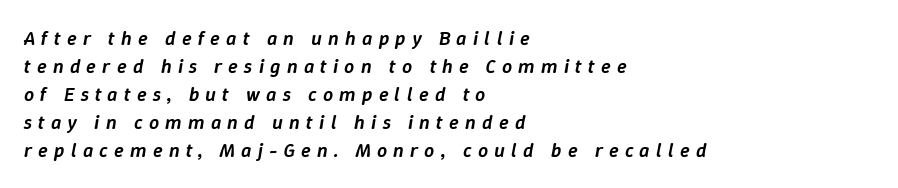
Q: Is the text bold? A: Semi-bold.
Q: Is the text italic (slanted)? A: Yes, it leans right by about 9 degrees.
Q: Is the text underlined? A: No.
Q: How is the paragraph aligned? A: Left-aligned.
Q: Is the spacing between letters normal or unusually wide? A: Unusually wide.
Q: Is the spacing between lines tight, normal or loose? A: Normal.
